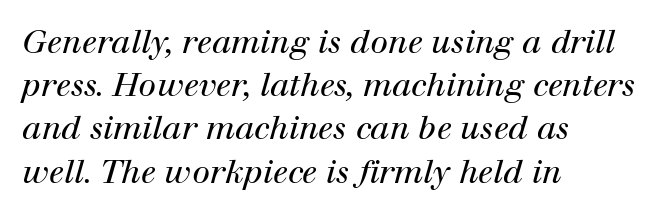
Q: Is the text bold? A: No.
Q: Is the text italic (slanted)? A: Yes, it leans right by about 12 degrees.
Q: Is the typeface a serif or a sans-serif typeface? A: Serif.
Q: Is the text underlined? A: No.
Q: How is the paragraph aligned? A: Left-aligned.
Q: Is the spacing between letters normal or unusually wide? A: Normal.
Q: Is the spacing between lines tight, normal or loose? A: Normal.
Q: Width (condensed, normal, or wide)? A: Normal.
Q: Stroke contrast? A: High.
Q: x-height? A: Medium.
Q: Monospaced? A: No.
